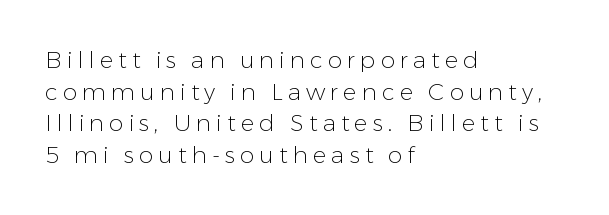
{"italic": "no", "bold": "no", "underline": "no", "align": "left", "line_spacing": "normal", "line_spacing_ratio": 1.38, "letter_spacing": "wide", "letter_spacing_em": 0.22, "glyph_px": 23}
